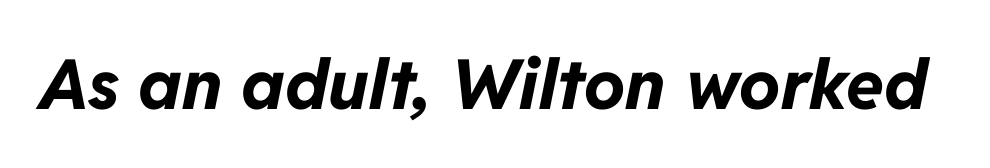
The gaps between neighbouring characters are ordinary and unremarkable. Think of a printed novel: that variable character pitch is what you see here. The text carries the slant typical of an italic or oblique font. No word sits above an underline.
